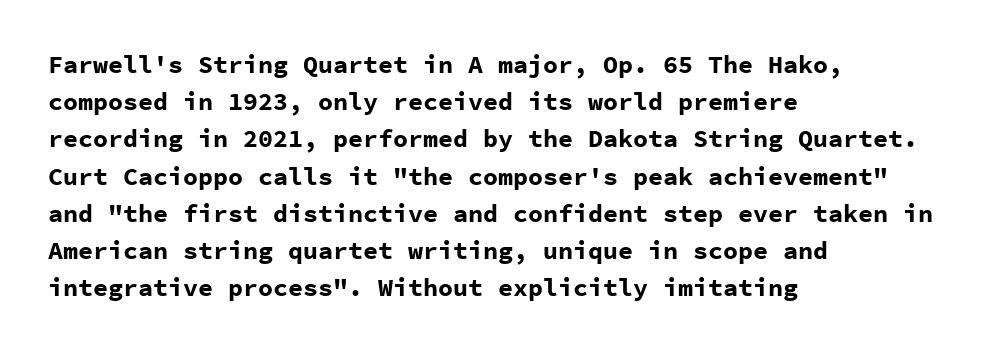
Q: Is the text bold? A: Yes.
Q: Is the text italic (slanted)? A: No, it is upright.
Q: Is the text underlined? A: No.
Q: How is the paragraph aligned? A: Left-aligned.
Q: Is the spacing between letters normal or unusually wide? A: Normal.
Q: Is the spacing between lines tight, normal or loose? A: Normal.
